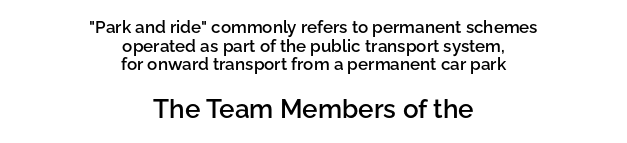
{"italic": "no", "bold": "semi", "underline": "no", "align": "center", "line_spacing": "tight", "line_spacing_ratio": 1.09, "letter_spacing": "normal", "letter_spacing_em": 0.0, "larger_block": "second", "size_ratio": 1.53, "glyph_px": 26}
